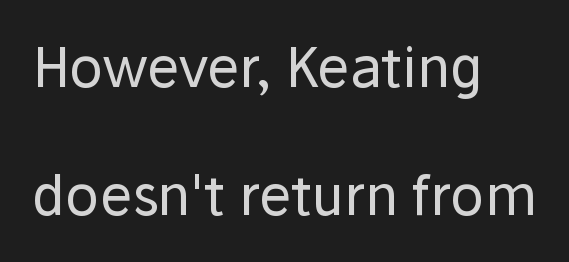
Nobody touched the tracking dial on this one. No italicization has been applied; the sample stays upright. Leftover space on each line is placed entirely after the last word. Looks like regular typesetting: each glyph gets only the width it needs.
